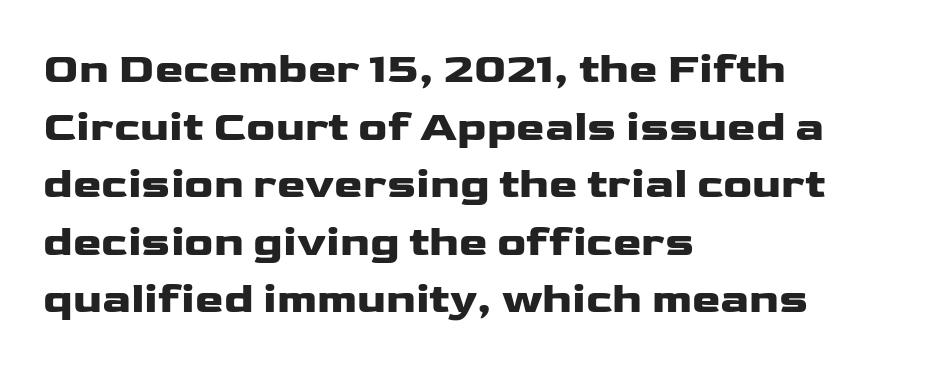
The image shows 43 px heavy, wide sans-serif type, upright; set left-aligned, normal line spacing (1.34x), normal letter spacing, not underlined; low stroke contrast and a medium x-height.
